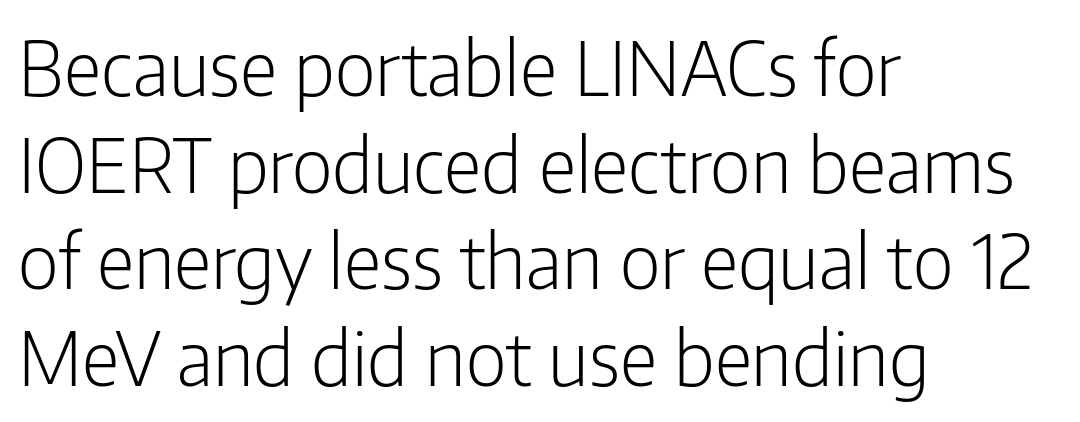
The image shows 75 px light, condensed sans-serif type, upright; set left-aligned, normal line spacing (1.29x), normal letter spacing, not underlined; low stroke contrast and a medium x-height.
